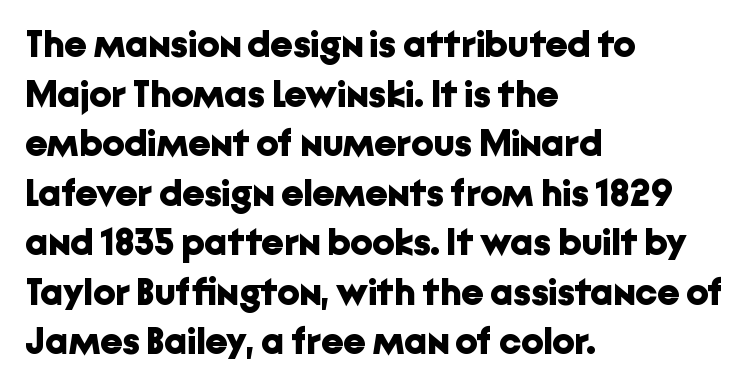
In terms of letterspacing, this is plain default setting. The glyphs are unaccompanied by any horizontal stroke below them. The font's upright variant was chosen for this text. The font family rendered here belongs to the sans-serif group. The setting favours the left margin, as ordinary paragraphs usually do.
